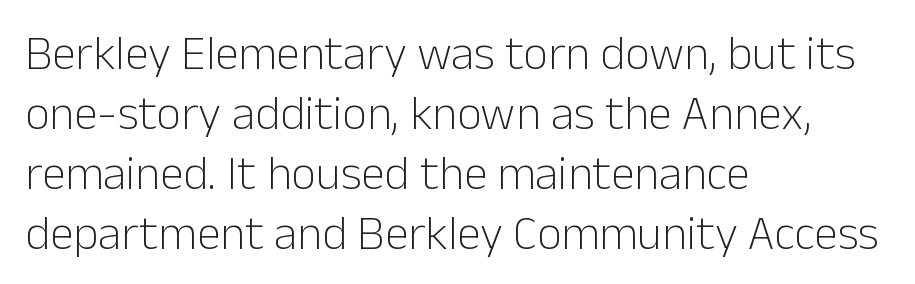
Q: Is the text bold? A: No.
Q: Is the text italic (slanted)? A: No, it is upright.
Q: Is the typeface a serif or a sans-serif typeface? A: Sans-serif.
Q: Is the text underlined? A: No.
Q: How is the paragraph aligned? A: Left-aligned.
Q: Is the spacing between letters normal or unusually wide? A: Normal.
Q: Is the spacing between lines tight, normal or loose? A: Normal.
Q: Width (condensed, normal, or wide)? A: Normal.
Q: Stroke contrast? A: Low.
Q: x-height? A: Medium.
Q: Monospaced? A: No.
